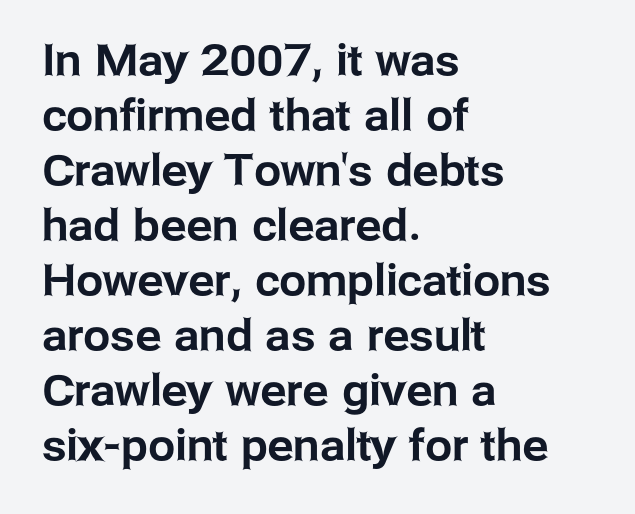
Q: Is the text italic (slanted)? A: No, it is upright.
Q: Is the typeface a serif or a sans-serif typeface? A: Sans-serif.
Q: Is the text underlined? A: No.
Q: How is the paragraph aligned? A: Left-aligned.
Q: Is the spacing between letters normal or unusually wide? A: Normal.
Q: Is the spacing between lines tight, normal or loose? A: Normal.
Q: Width (condensed, normal, or wide)? A: Normal.
Q: Stroke contrast? A: Low.
Q: x-height? A: Medium.
Q: Monospaced? A: No.
